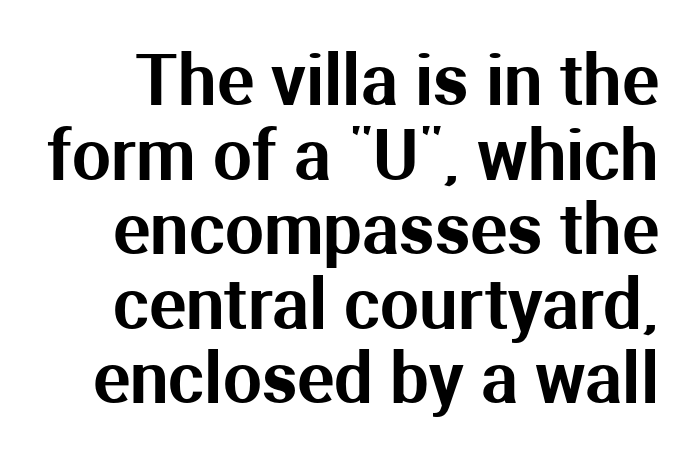
The image shows 69 px sans-serif type, upright; set tight line spacing (1.08x), normal letter spacing, not underlined; medium stroke contrast and a medium x-height.
